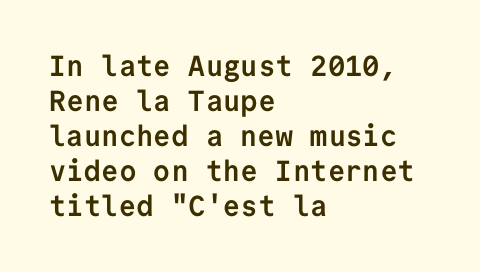
Note: no serifs on the glyphs. Line starts are locked; line ends wander. Note the uniform advance width — an 'i' takes as much space as an 'm'. The glyphs are unaccompanied by any horizontal stroke below them.
